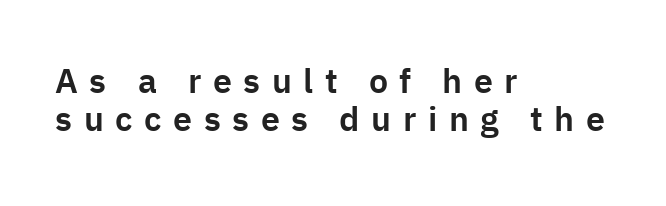
{"serif": "no", "italic": "no", "width": "normal", "stroke_contrast": "low", "x_height": "medium", "monospaced": "no", "underline": "no", "align": "left", "line_spacing": "tight", "line_spacing_ratio": 1.12, "letter_spacing": "wide", "letter_spacing_em": 0.34, "glyph_px": 34}
